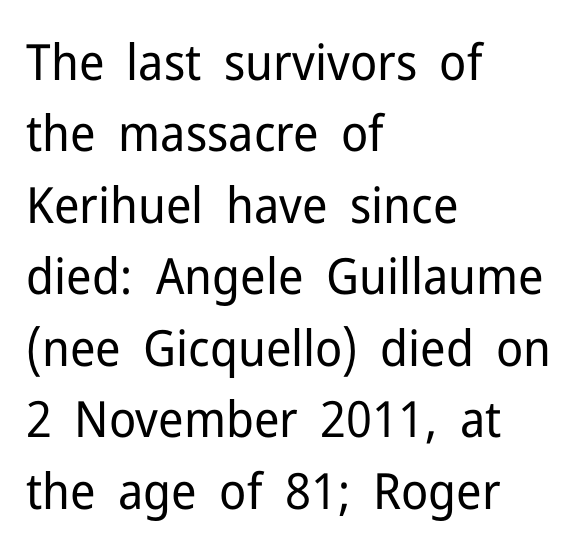
Q: Is the text bold? A: No.
Q: Is the text italic (slanted)? A: No, it is upright.
Q: Is the typeface a serif or a sans-serif typeface? A: Sans-serif.
Q: Is the text underlined? A: No.
Q: How is the paragraph aligned? A: Left-aligned.
Q: Is the spacing between letters normal or unusually wide? A: Normal.
Q: Is the spacing between lines tight, normal or loose? A: Normal.
Q: Width (condensed, normal, or wide)? A: Normal.
Q: Stroke contrast? A: Low.
Q: x-height? A: Medium.
Q: Monospaced? A: No.
